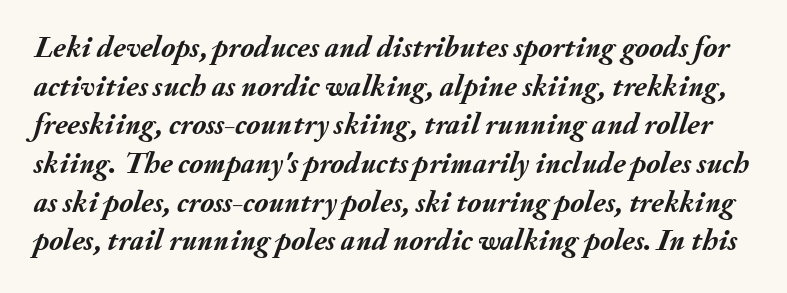
Q: Is the text bold? A: Yes.
Q: Is the text italic (slanted)? A: Yes, it leans right by about 20 degrees.
Q: Is the text underlined? A: No.
Q: Is the spacing between letters normal or unusually wide? A: Normal.
Q: Is the spacing between lines tight, normal or loose? A: Normal.
Q: Width (condensed, normal, or wide)? A: Normal.
Q: Stroke contrast? A: Medium.
Q: x-height? A: Small.
Q: Monospaced? A: No.
